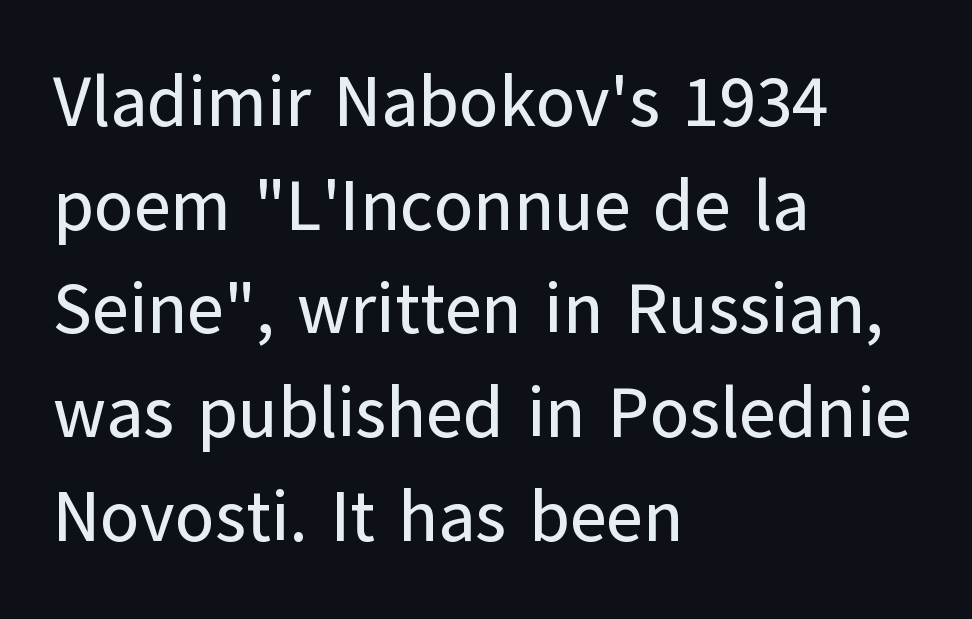
Q: Is the text italic (slanted)? A: No, it is upright.
Q: Is the typeface a serif or a sans-serif typeface? A: Sans-serif.
Q: Is the text underlined? A: No.
Q: How is the paragraph aligned? A: Left-aligned.
Q: Is the spacing between letters normal or unusually wide? A: Normal.
Q: Is the spacing between lines tight, normal or loose? A: Normal.
Q: Width (condensed, normal, or wide)? A: Normal.
Q: Stroke contrast? A: Low.
Q: x-height? A: Medium.
Q: Monospaced? A: No.
